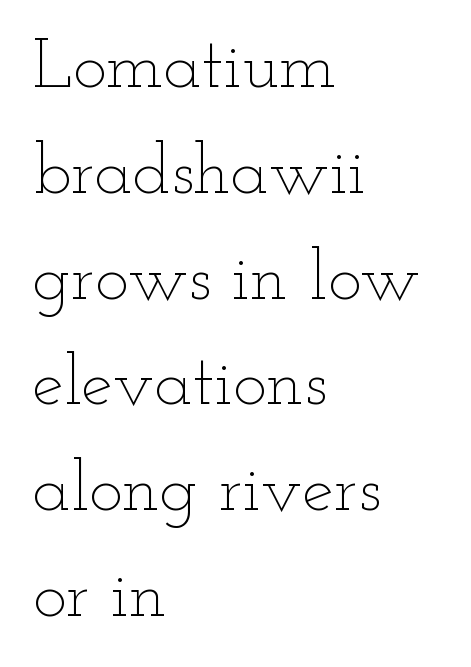
The image shows 71 px thin, wide type, upright; set left-aligned, normal line spacing (1.49x), normal letter spacing, not underlined; low stroke contrast and a small x-height.
